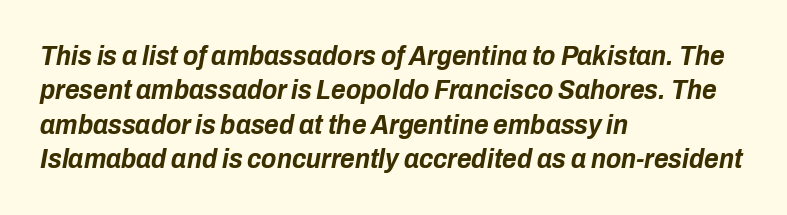
The image shows 28 px bold, condensed type, italic (leaning right); set left-aligned, line spacing 1.23x, normal letter spacing, not underlined; low stroke contrast and a medium x-height.
